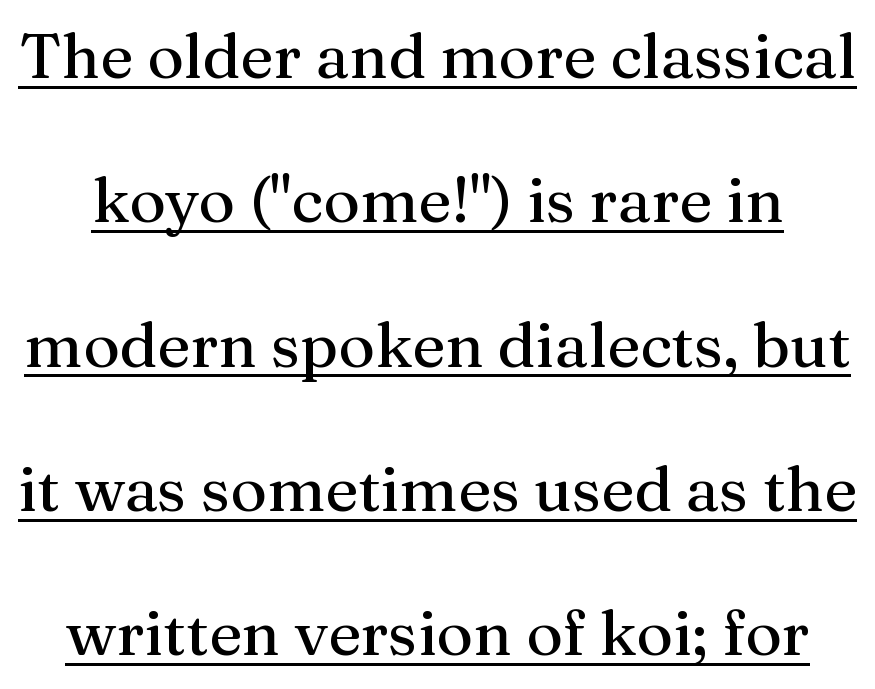
{"serif": "yes", "italic": "no", "width": "normal", "stroke_contrast": "medium", "x_height": "medium", "monospaced": "no", "underline": "yes", "line_spacing": "loose", "line_spacing_ratio": 2.29, "letter_spacing": "normal", "letter_spacing_em": 0.0, "glyph_px": 63}
